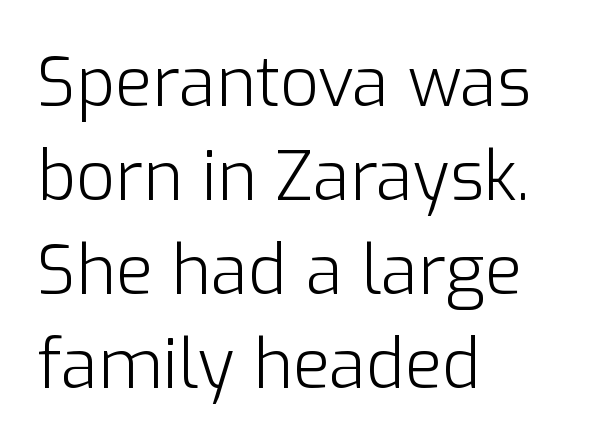
Nobody touched the tracking dial on this one. Letters rest on an invisible, unmarked baseline. The rag falls on the right side of this text block. Whoever set this chose a conventional vertical rhythm.
